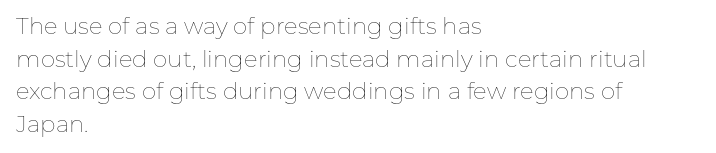
Q: Is the text bold? A: No.
Q: Is the text italic (slanted)? A: No, it is upright.
Q: Is the text underlined? A: No.
Q: How is the paragraph aligned? A: Left-aligned.
Q: Is the spacing between letters normal or unusually wide? A: Normal.
Q: Is the spacing between lines tight, normal or loose? A: Normal.
